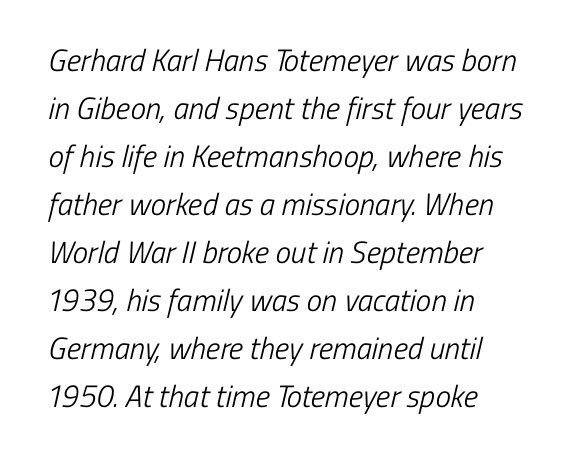
The image shows 31 px light, condensed sans-serif type; set left-aligned, normal line spacing (1.55x), normal letter spacing, not underlined; low stroke contrast and a medium x-height.
